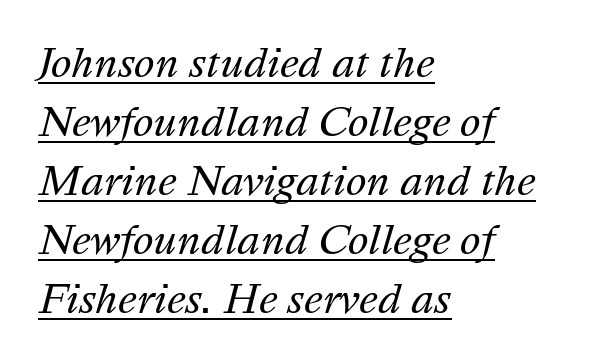
{"italic": "yes", "lean": "right", "slant_degrees": 16, "bold": "no", "weight": "regular", "width": "normal", "stroke_contrast": "medium", "x_height": "medium", "monospaced": "no", "underline": "yes", "align": "left", "line_spacing": "normal", "line_spacing_ratio": 1.51, "letter_spacing": "normal", "letter_spacing_em": 0.0, "glyph_px": 39}
